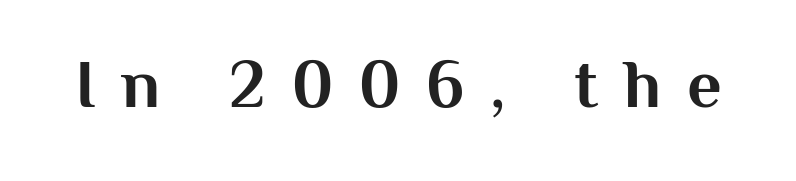
{"serif": "no", "italic": "no", "bold": "yes", "weight": "bold", "width": "normal", "stroke_contrast": "medium", "x_height": "medium", "monospaced": "no", "underline": "no", "letter_spacing": "wide", "letter_spacing_em": 0.38, "glyph_px": 68}
